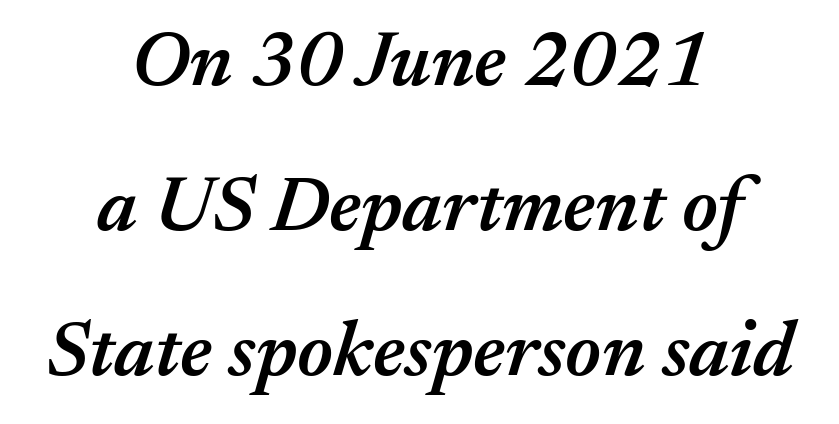
Q: Is the text bold? A: Semi-bold.
Q: Is the text italic (slanted)? A: Yes, it leans right by about 17 degrees.
Q: Is the text underlined? A: No.
Q: How is the paragraph aligned? A: Centered.
Q: Is the spacing between letters normal or unusually wide? A: Normal.
Q: Width (condensed, normal, or wide)? A: Normal.
Q: Stroke contrast? A: Medium.
Q: x-height? A: Medium.
Q: Monospaced? A: No.
